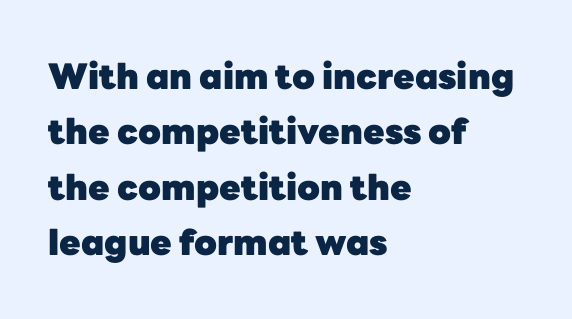
The image shows 35 px heavy sans-serif type, upright; set left-aligned, normal line spacing (1.58x), normal letter spacing, not underlined; low stroke contrast and a medium x-height.
